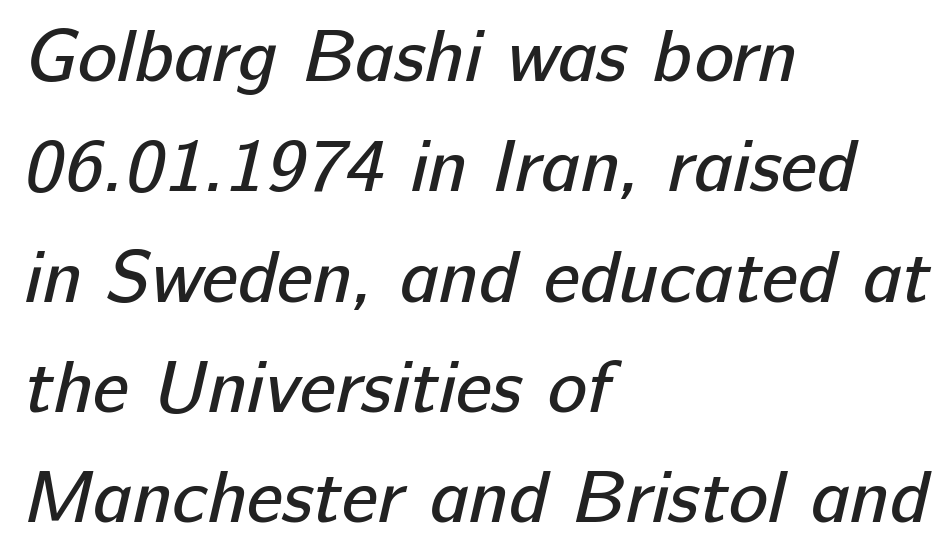
Leftover space on each line is placed entirely after the last word. A sans-serif font was chosen for this passage. A normal amount of white space separates one row of letters from the next. Character widths vary here, with narrow letters taking less room than wide ones. Stroke mass is kept to a normal reading level or below.
